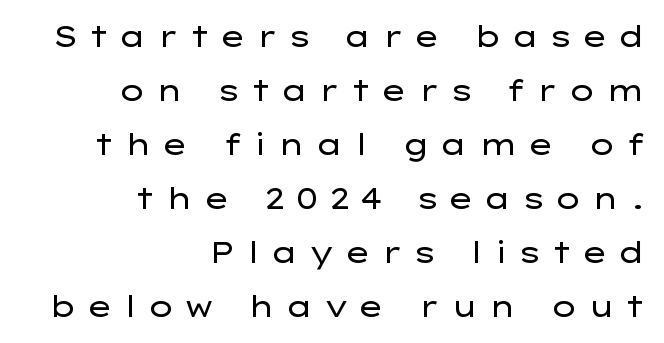
A bare baseline throughout the passage. It's the straight-up-and-down kind of type. These lines stack with their right ends in a neat column. Does extra space separate the letters? Yes, quite a lot of it.
